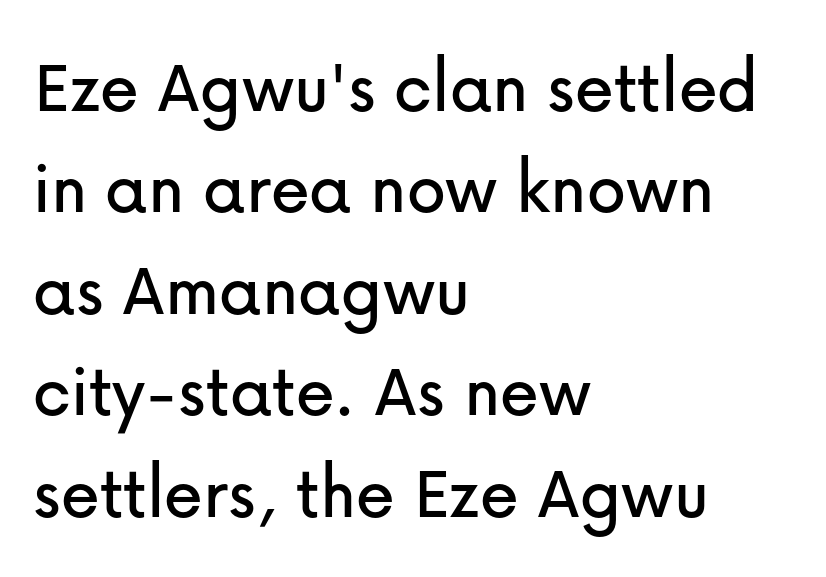
The image shows 78 px sans-serif type, upright; set left-aligned, normal line spacing (1.3x), normal letter spacing, not underlined; low stroke contrast and a medium x-height.
